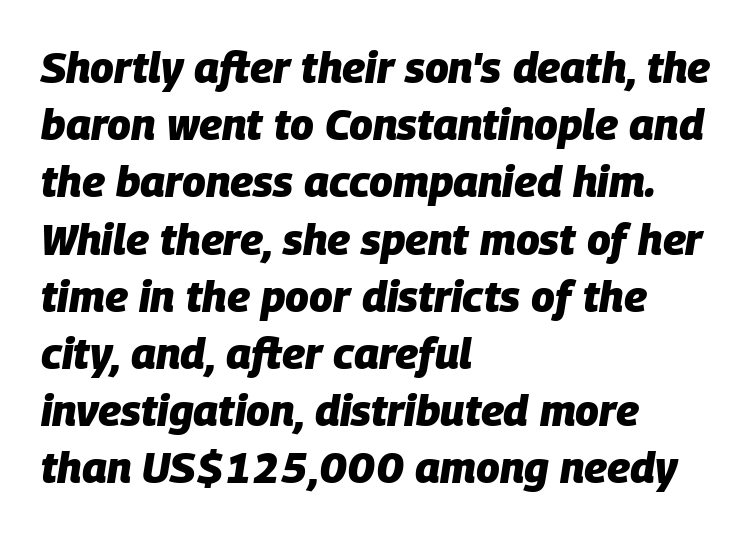
The image shows 43 px heavy type, italic (leaning right); set left-aligned, normal line spacing (1.33x), normal letter spacing, not underlined; low stroke contrast and a large x-height.
